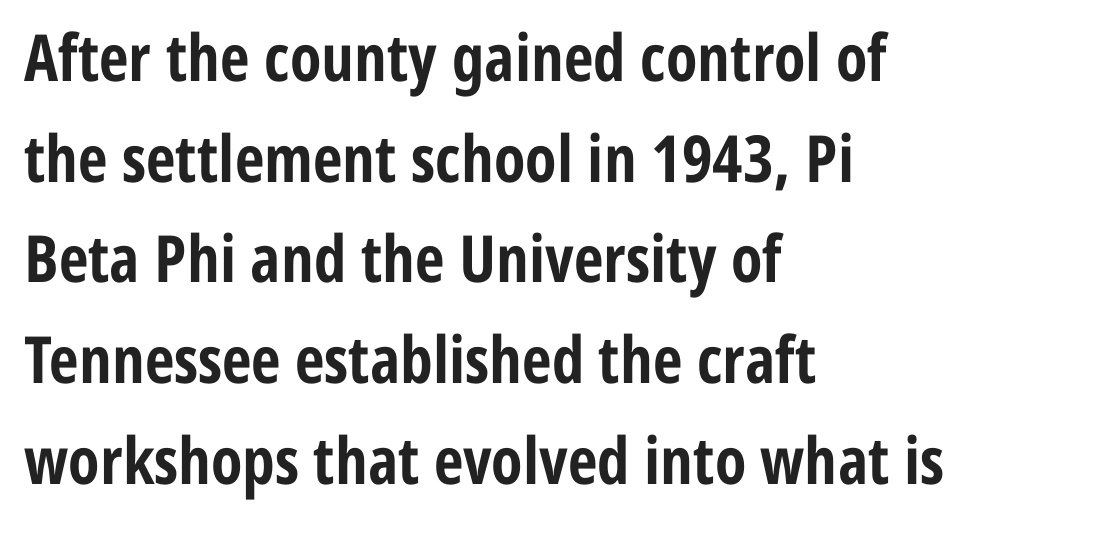
A typesetter would call this proportional, since set widths differ per character. Examine the stroke ends and you'll find no serifs. Which margin do the lines hug? The left one — the right edge is uneven. Nobody drew a line under any word here. The tracking reads as untouched default to a designer's eye. Heavy-handed strokes throughout: this text is bold.
